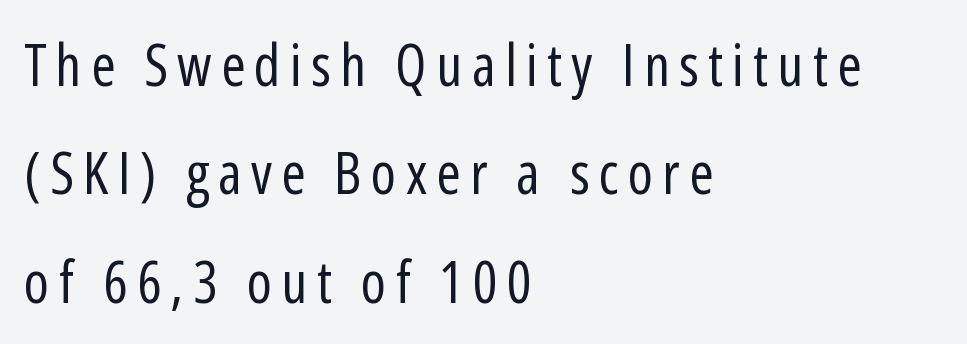
The image shows 58 px regular-weight, condensed sans-serif type, upright; set left-aligned, line spacing 1.87x, not underlined; low stroke contrast and a medium x-height.
